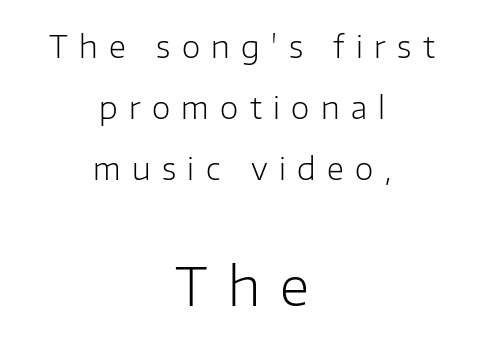
{"serif": "no", "italic": "no", "bold": "no", "weight": "light", "width": "normal", "stroke_contrast": "low", "x_height": "medium", "monospaced": "no", "underline": "no", "align": "center", "line_spacing": "loose", "line_spacing_ratio": 2.04, "letter_spacing": "wide", "letter_spacing_em": 0.38, "larger_block": "second", "size_ratio": 1.73, "glyph_px": 52}
